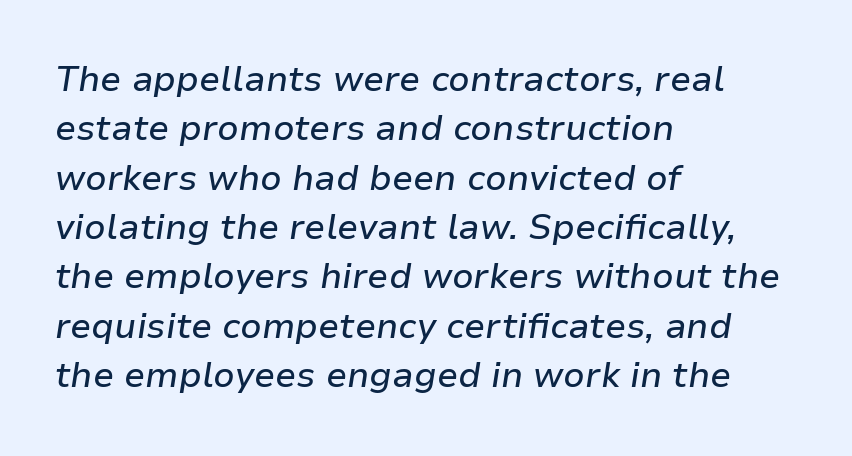
The image shows 35 px text type, italic (leaning right); set left-aligned, normal line spacing (1.41x), normal letter spacing, not underlined; low stroke contrast and a medium x-height.
